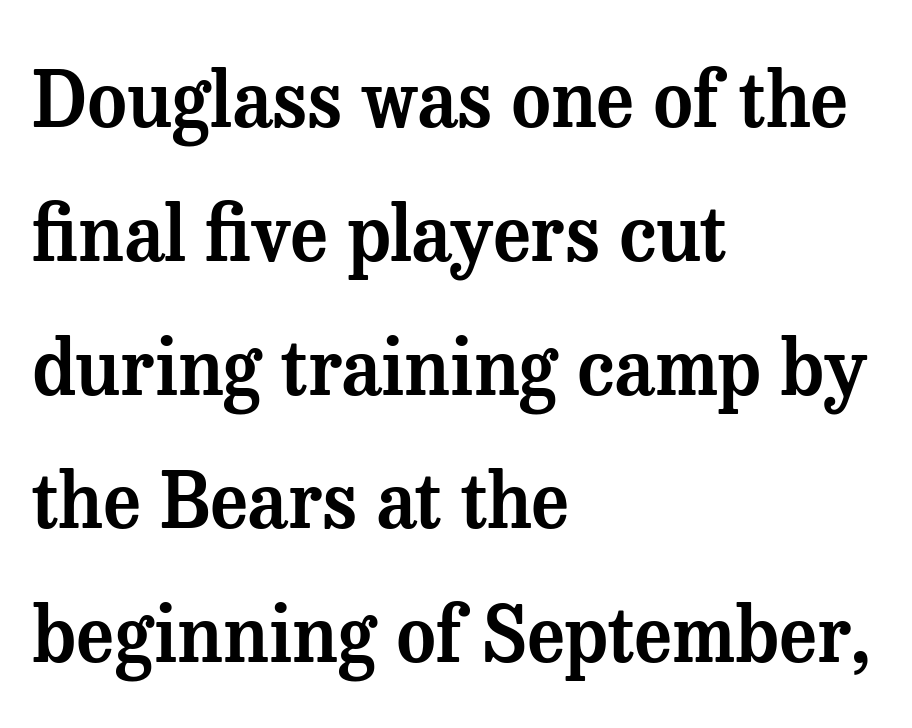
This sample is left-justified, so line endings fall wherever the words run out. Here the designer chose a conventional face with non-uniform glyph widths. Characters remain perfectly vertical along every line. Here the glyphs are tracked normally, forming tight word shapes. The characters display serif detailing at their extremities. Plain, unruled lines of type.
